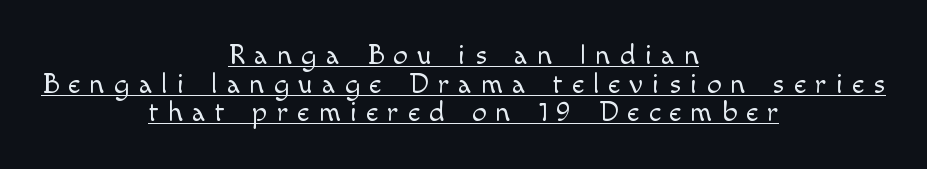
{"serif": "no", "italic": "no", "bold": "no", "weight": "light", "width": "normal", "x_height": "small", "monospaced": "no", "underline": "yes", "align": "center", "line_spacing": "tight", "line_spacing_ratio": 0.99, "letter_spacing": "wide", "letter_spacing_em": 0.32, "glyph_px": 29}
